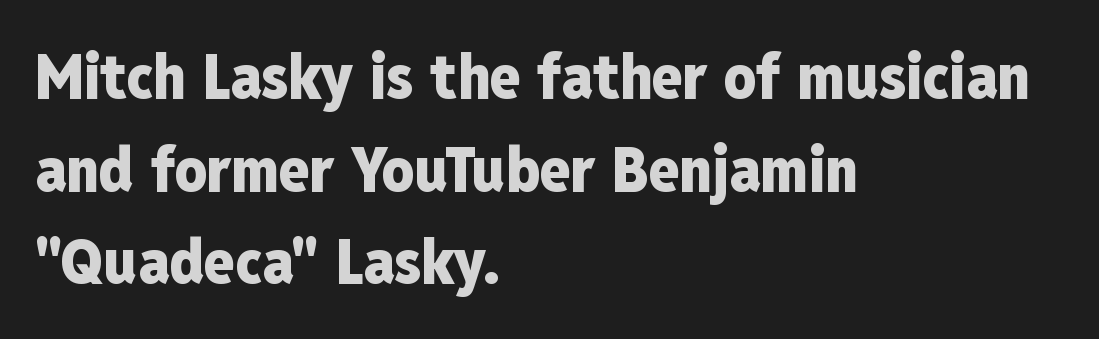
{"serif": "no", "italic": "no", "bold": "yes", "weight": "heavy", "width": "condensed", "stroke_contrast": "low", "x_height": "medium", "monospaced": "no", "underline": "no", "align": "left", "line_spacing": "normal", "line_spacing_ratio": 1.47, "letter_spacing": "normal", "letter_spacing_em": 0.0, "glyph_px": 63}
